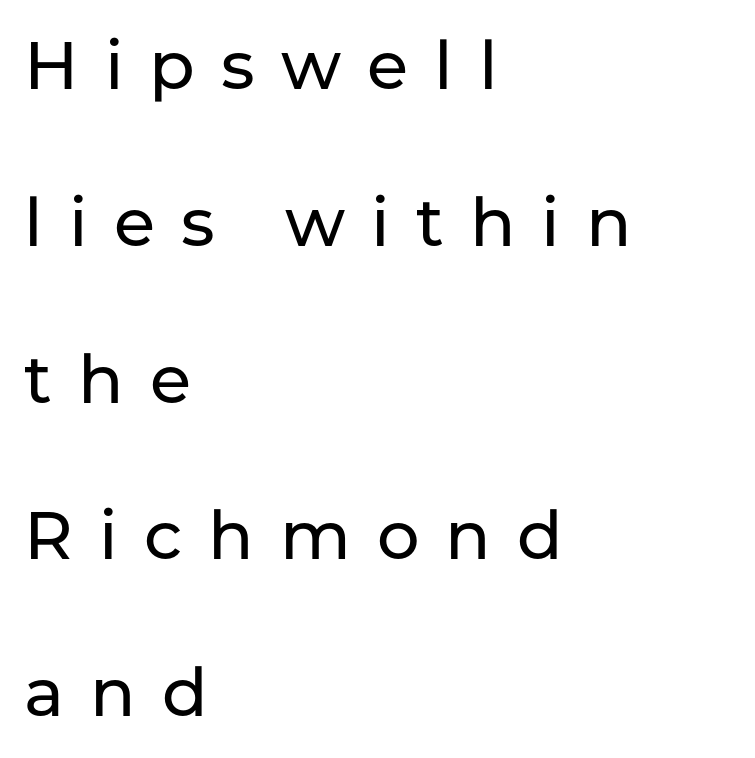
{"serif": "no", "italic": "no", "width": "normal", "stroke_contrast": "low", "x_height": "medium", "monospaced": "no", "underline": "no", "align": "left", "line_spacing": "loose", "line_spacing_ratio": 2.34, "letter_spacing": "wide", "letter_spacing_em": 0.39, "glyph_px": 67}
